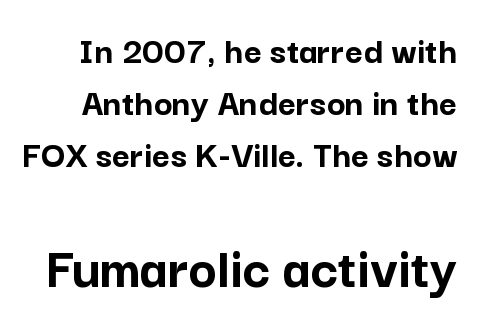
{"serif": "no", "italic": "no", "bold": "yes", "weight": "semibold", "width": "normal", "stroke_contrast": "low", "x_height": "medium", "monospaced": "no", "underline": "no", "line_spacing": "normal", "line_spacing_ratio": 1.33, "letter_spacing": "normal", "letter_spacing_em": 0.0, "larger_block": "second", "size_ratio": 1.51, "glyph_px": 59}
